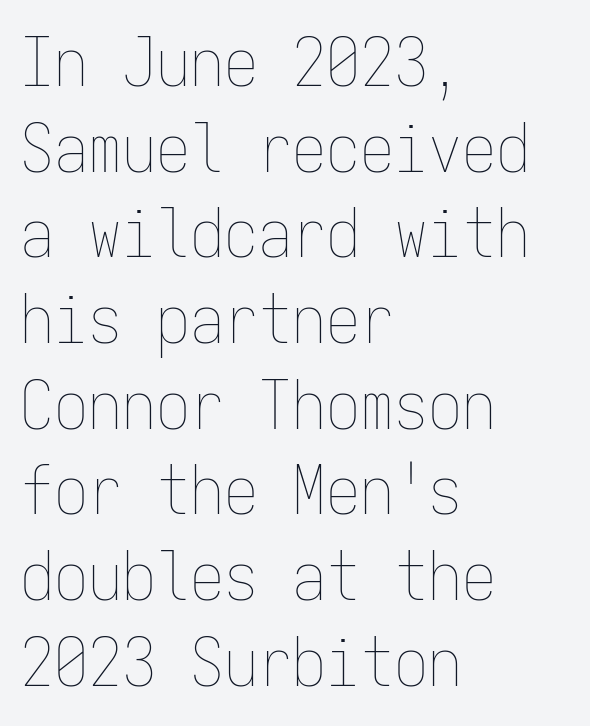
The image shows 68 px thin, condensed type, upright, monospaced; set left-aligned, normal line spacing (1.26x), normal letter spacing, not underlined; low stroke contrast and a medium x-height.
